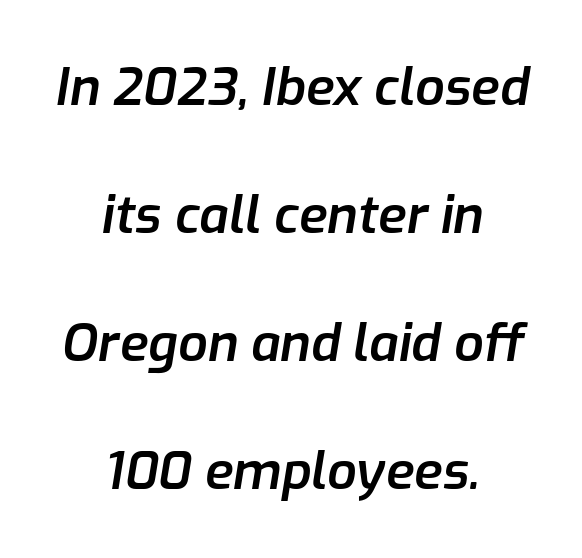
Look at the stroke-to-counter ratio: somewhat heavy, a semibold. The whole block is typeset with a tilt. This rendering features lettering with no underline. The rendering uses natural spacing where letterforms have individual widths.
